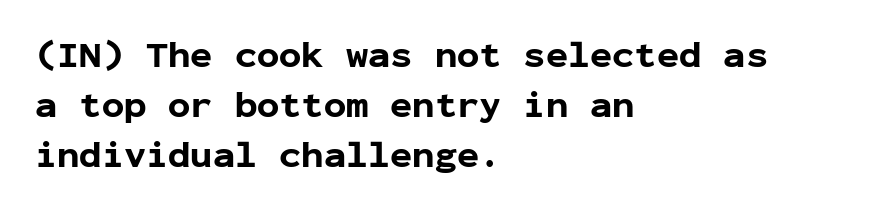
The image shows 37 px bold sans-serif type, upright, monospaced; set left-aligned, normal line spacing (1.35x), normal letter spacing, not underlined; low stroke contrast and a medium x-height.
